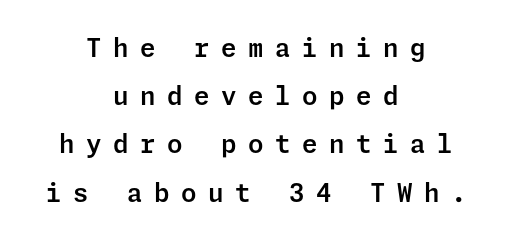
The image shows 25 px text type, upright; set centered, loose line spacing (1.93x), unusually wide letter spacing (+0.46 em), not underlined.
